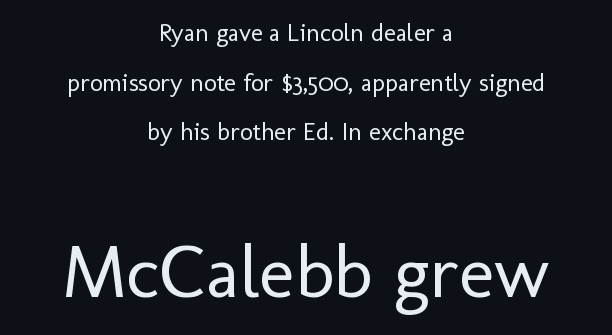
Q: Is the text bold? A: No.
Q: Is the text italic (slanted)? A: No, it is upright.
Q: Is the typeface a serif or a sans-serif typeface? A: Sans-serif.
Q: Is the text underlined? A: No.
Q: How is the paragraph aligned? A: Centered.
Q: Is the spacing between letters normal or unusually wide? A: Normal.
Q: Is the spacing between lines tight, normal or loose? A: Loose.
Q: Which block of text is set in a larger size, the first (top) or the second (bottom)? A: The second (bottom) one.
Q: Width (condensed, normal, or wide)? A: Normal.
Q: Stroke contrast? A: Low.
Q: x-height? A: Medium.
Q: Monospaced? A: No.
